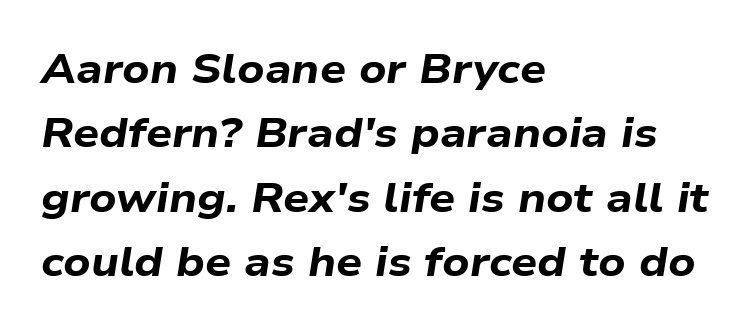
The image shows 41 px bold, wide type, italic (leaning right); set left-aligned, normal line spacing (1.57x), normal letter spacing, not underlined; low stroke contrast and a medium x-height.
